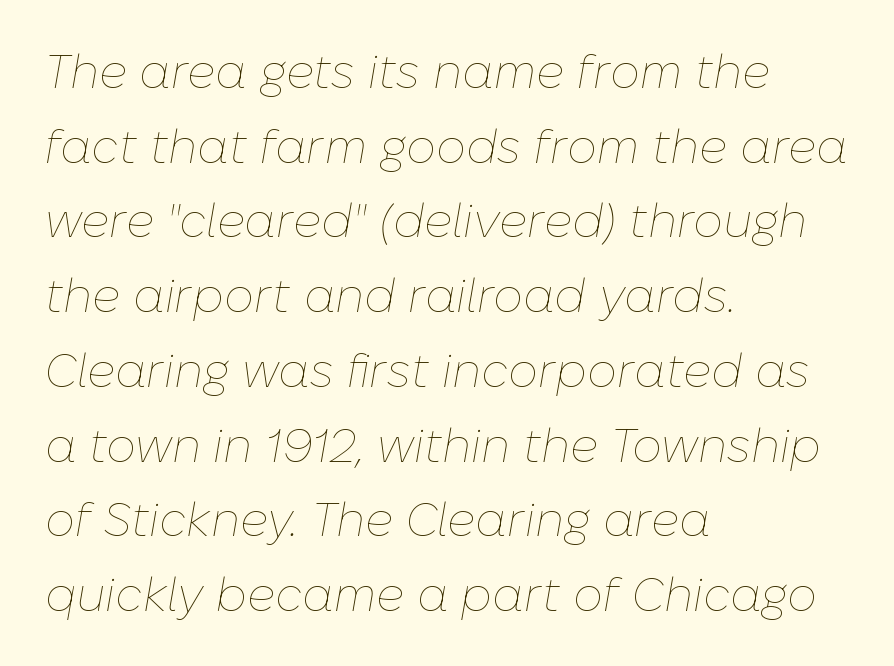
{"italic": "yes", "lean": "right", "slant_degrees": 10, "bold": "no", "weight": "thin", "width": "normal", "stroke_contrast": "low", "x_height": "medium", "monospaced": "no", "underline": "no", "align": "left", "line_spacing": "normal", "line_spacing_ratio": 1.59, "letter_spacing": "normal", "letter_spacing_em": 0.0, "glyph_px": 47}
